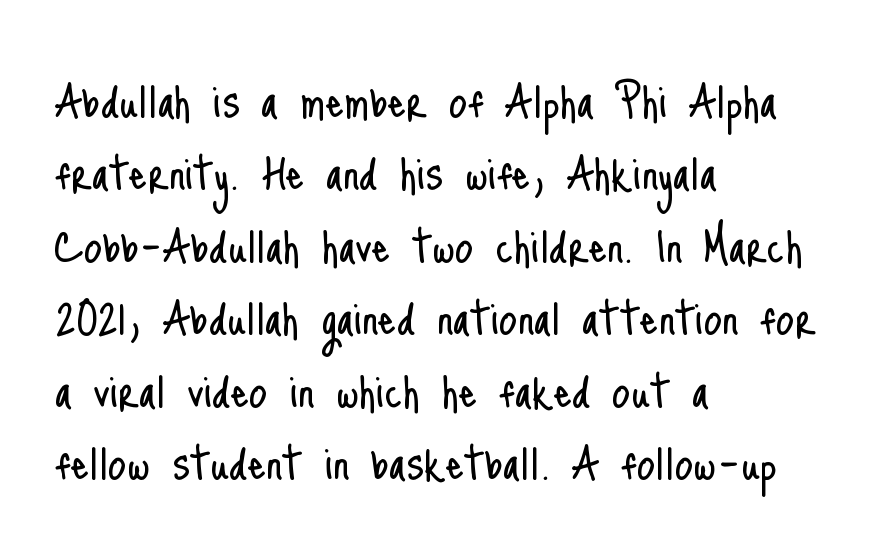
Examine the stroke ends and you'll find no serifs. The type is set solid horizontally, with unmodified tracking. Each new line begins a customary step beneath the previous one. When letters stand straight like this, we call the style roman or upright.
